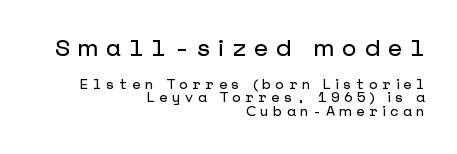
The image shows 24 px text type, upright; set right-aligned, tight line spacing (0.98x), unusually wide letter spacing (+0.32 em), not underlined; the first (top) block is 1.71x larger.
